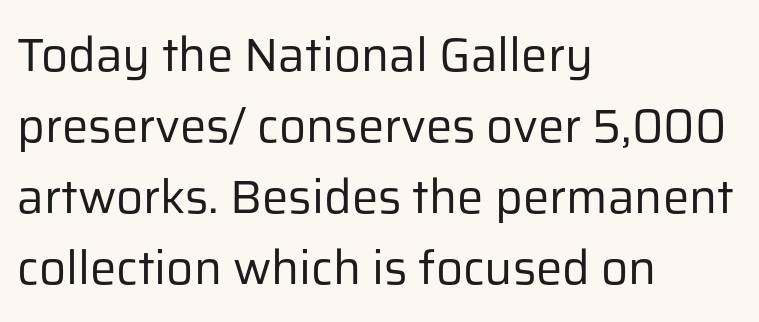
The image shows 47 px regular-weight sans-serif type, upright; set left-aligned, normal line spacing (1.51x), normal letter spacing, not underlined; low stroke contrast and a medium x-height.
